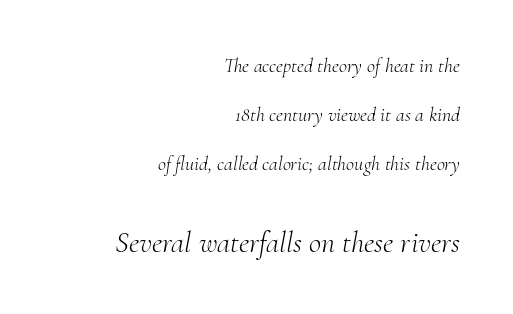
Stems here are at most as thick as an everyday book face. The vertical gap from one line to the next is large. The horizontal fit of the characters is conventional and even. The foot of each line stays bare and open. Reading down the block, your eye finds every line finishing at a fixed right position.
